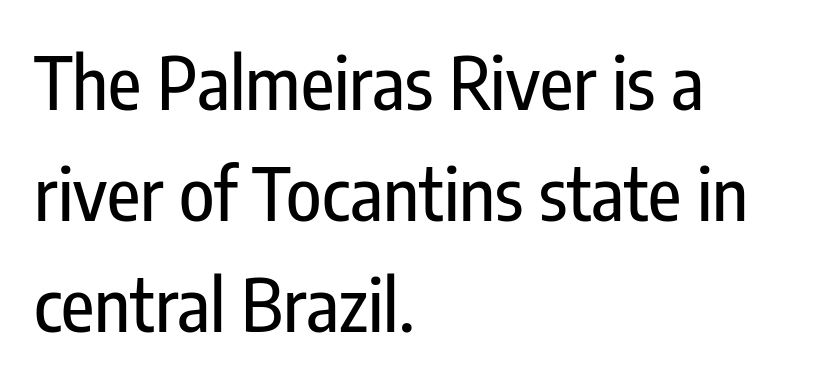
{"serif": "no", "italic": "no", "width": "condensed", "stroke_contrast": "low", "x_height": "medium", "monospaced": "no", "underline": "no", "align": "left", "line_spacing": "normal", "line_spacing_ratio": 1.52, "letter_spacing": "normal", "letter_spacing_em": 0.0, "glyph_px": 73}
